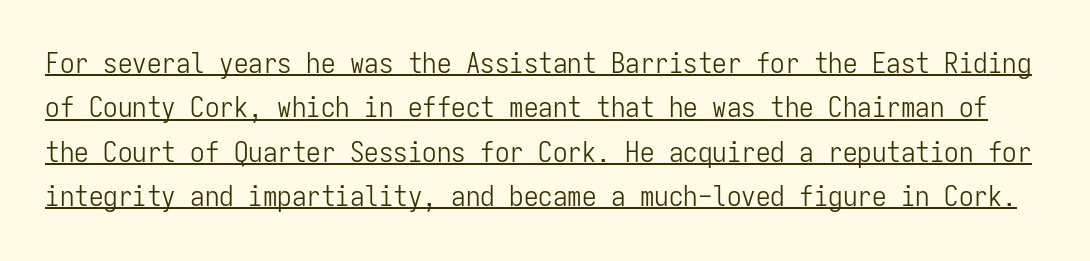
Q: Is the text bold? A: No.
Q: Is the text italic (slanted)? A: No, it is upright.
Q: Is the typeface a serif or a sans-serif typeface? A: Sans-serif.
Q: Is the text underlined? A: Yes.
Q: Is the spacing between letters normal or unusually wide? A: Normal.
Q: Is the spacing between lines tight, normal or loose? A: Normal.
Q: Width (condensed, normal, or wide)? A: Condensed.
Q: Stroke contrast? A: Low.
Q: x-height? A: Medium.
Q: Monospaced? A: Yes.
